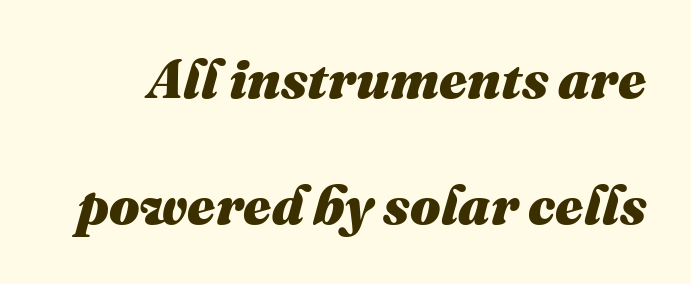
The image shows 54 px heavy type, italic (leaning right); set loose line spacing (2.34x), normal letter spacing, not underlined; medium stroke contrast and a medium x-height.
